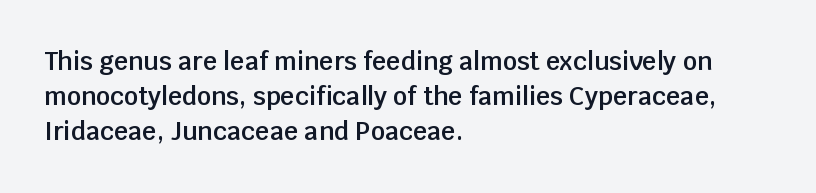
Heft: intermediate — a semibold. No word sits above an underline. Successive baselines arrive at the customary interval. Inter-character spacing is left at the font's built-in metrics. Reading down the block, your eye returns to a fixed left position each line. Italic? Not at all — the glyphs are vertical.
